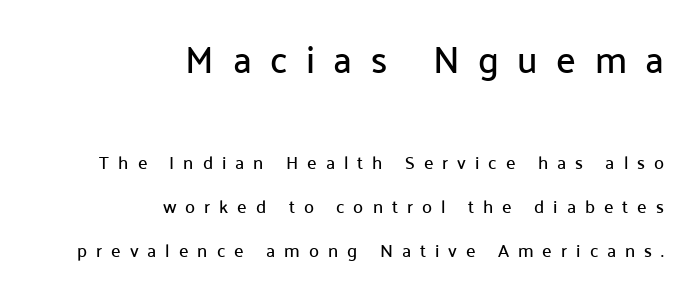
Reading down the column, the eye jumps a long way to each next line. Unlike a traditional serif, this face leaves its strokes unadorned. This rendering features lettering with no underline. Tall strokes in this sample are plumb rather than angled. You could only call the tracking loose — the letters float apart. Is this a fixed-width face? No — the glyphs have proportional, varying widths.
